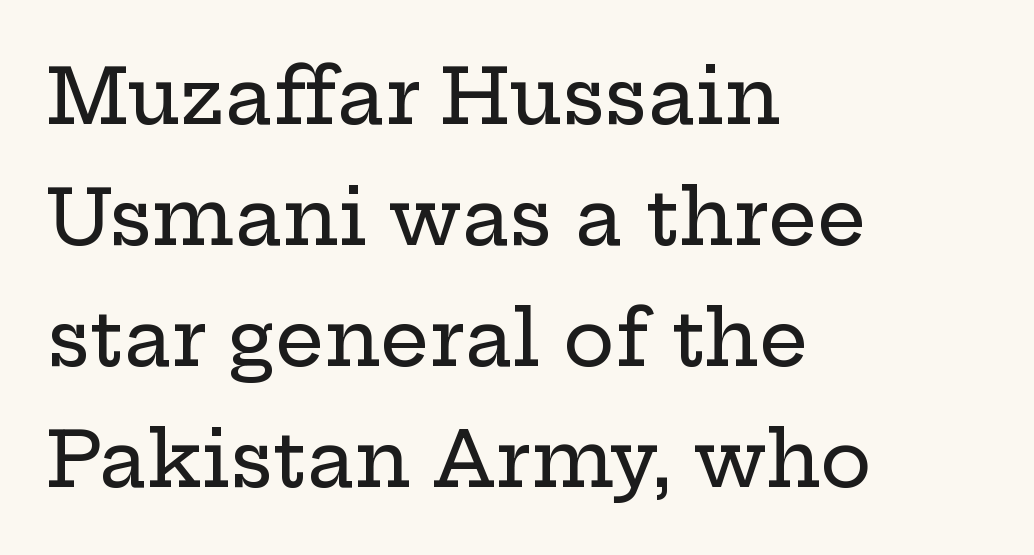
{"serif": "yes", "italic": "no", "width": "wide", "stroke_contrast": "low", "x_height": "medium", "monospaced": "no", "underline": "no", "align": "left", "line_spacing": "normal", "line_spacing_ratio": 1.57, "letter_spacing": "normal", "letter_spacing_em": 0.0, "glyph_px": 77}
